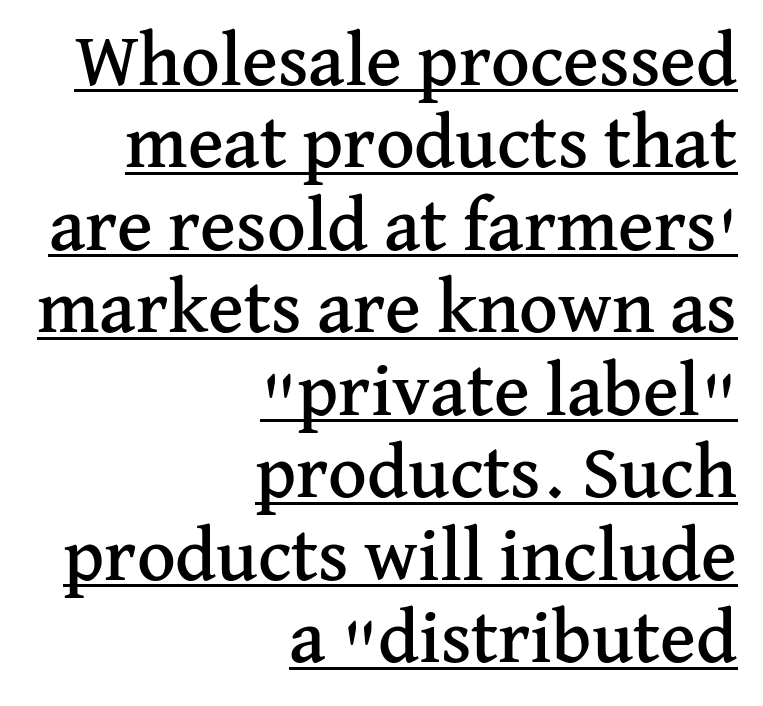
{"serif": "yes", "italic": "no", "width": "normal", "stroke_contrast": "medium", "x_height": "medium", "monospaced": "no", "underline": "yes", "align": "right", "line_spacing": "tight", "line_spacing_ratio": 1.1, "letter_spacing": "normal", "letter_spacing_em": 0.0, "glyph_px": 75}
